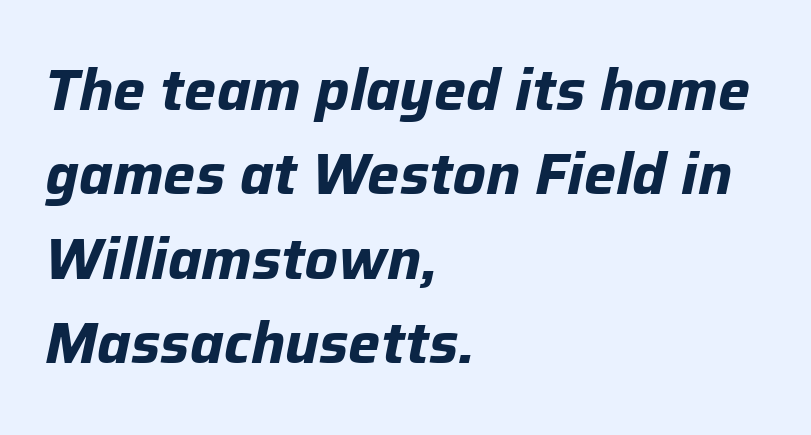
{"italic": "yes", "lean": "right", "slant_degrees": 12, "bold": "yes", "weight": "bold", "width": "normal", "stroke_contrast": "low", "x_height": "medium", "monospaced": "no", "underline": "no", "align": "left", "line_spacing": "normal", "line_spacing_ratio": 1.48, "letter_spacing": "normal", "letter_spacing_em": 0.0, "glyph_px": 57}
